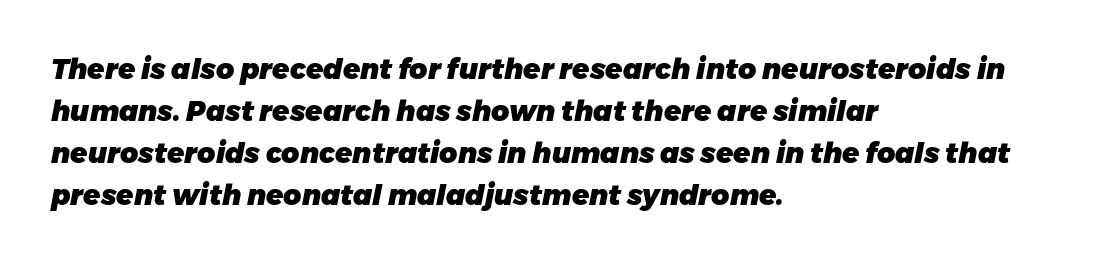
{"italic": "yes", "lean": "right", "slant_degrees": 11, "bold": "yes", "weight": "heavy", "width": "normal", "stroke_contrast": "low", "x_height": "medium", "monospaced": "no", "underline": "no", "align": "left", "line_spacing": "normal", "line_spacing_ratio": 1.5, "letter_spacing": "normal", "letter_spacing_em": 0.0, "glyph_px": 28}
